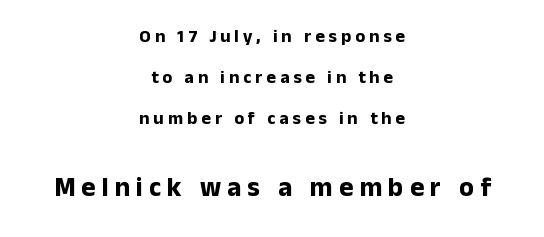
Q: Is the text bold? A: Yes.
Q: Is the text italic (slanted)? A: No, it is upright.
Q: Is the text underlined? A: No.
Q: How is the paragraph aligned? A: Centered.
Q: Is the spacing between letters normal or unusually wide? A: Unusually wide.
Q: Is the spacing between lines tight, normal or loose? A: Loose.
Q: Which block of text is set in a larger size, the first (top) or the second (bottom)? A: The second (bottom) one.
